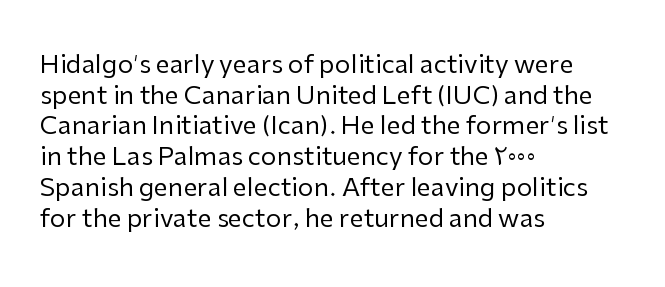
The image shows 25 px text type, upright; set left-aligned, line spacing 1.23x, normal letter spacing, not underlined.
